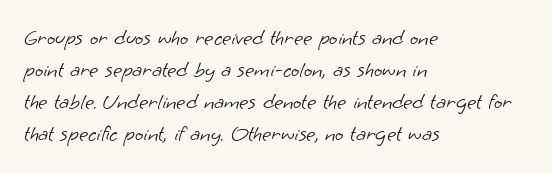
Q: Is the text bold? A: No.
Q: Is the text underlined? A: No.
Q: How is the paragraph aligned? A: Left-aligned.
Q: Is the spacing between letters normal or unusually wide? A: Normal.
Q: Is the spacing between lines tight, normal or loose? A: Normal.
